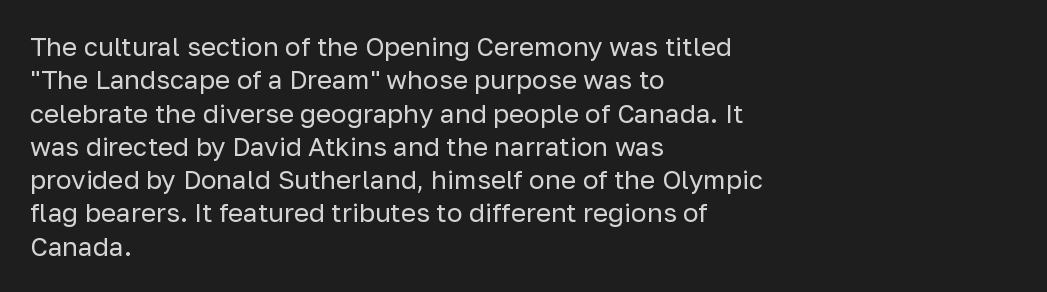
Compared with typical paragraphs, the rows here are spaced about the same. The letters stand straight up with perfectly vertical stems. Short and long lines alike share a common starting point at left. Is the stroke heavy? The answer is a plain regular-or-lighter. In terms of letterspacing, this is plain default setting. Just letters on the line, the space beneath them empty.
